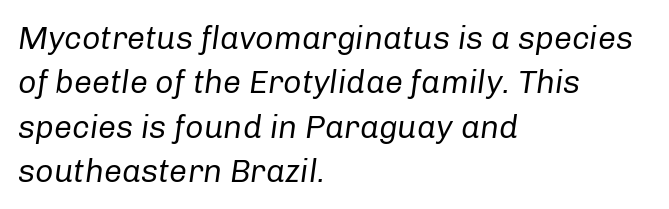
These lines are rendered in a variable-pitch font. Between one letter and the next there's only the usual sliver of space. The space between consecutive lines is moderate. Does the copy run flush right? No — it runs flush left.
